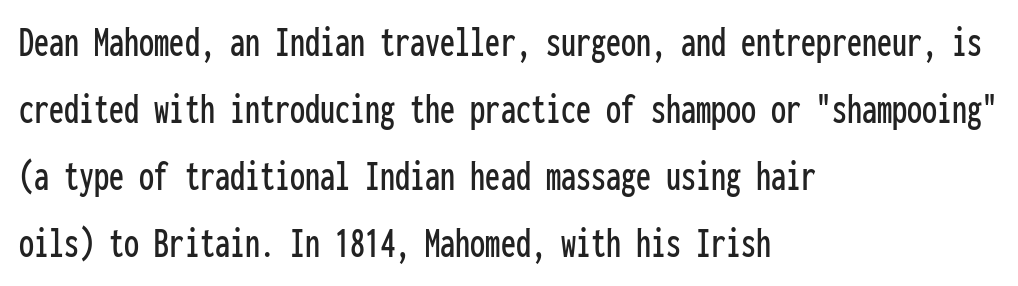
{"serif": "no", "italic": "no", "width": "condensed", "stroke_contrast": "low", "x_height": "medium", "monospaced": "yes", "underline": "no", "align": "left", "line_spacing": "normal", "line_spacing_ratio": 1.56, "letter_spacing": "normal", "letter_spacing_em": 0.0, "glyph_px": 43}
